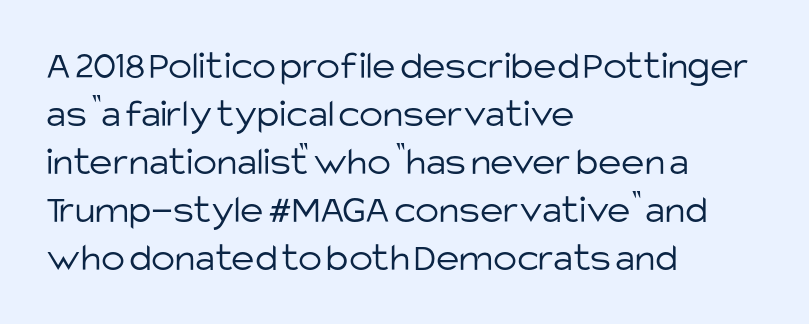
{"serif": "no", "italic": "no", "bold": "no", "weight": "light", "width": "normal", "stroke_contrast": "low", "x_height": "large", "monospaced": "no", "underline": "no", "align": "left", "line_spacing_ratio": 1.2, "letter_spacing": "normal", "letter_spacing_em": 0.0, "glyph_px": 40}
